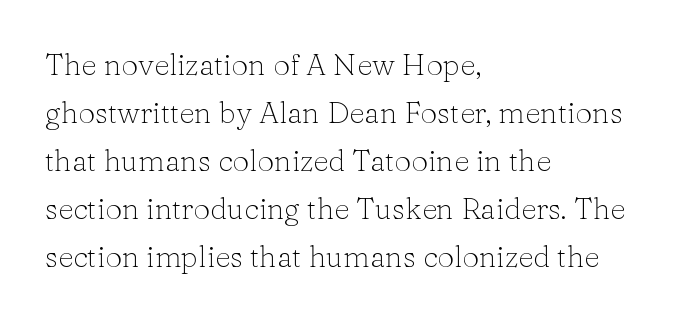
The image shows 30 px light serif type, upright; set left-aligned, normal line spacing (1.6x), normal letter spacing, not underlined; low stroke contrast and a medium x-height.
